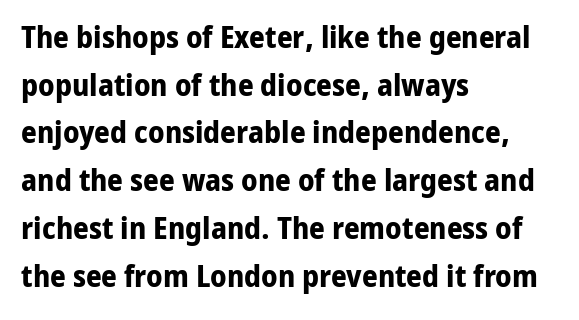
The image shows 31 px bold sans-serif type, upright; set left-aligned, normal line spacing (1.54x), normal letter spacing, not underlined; low stroke contrast and a medium x-height.
